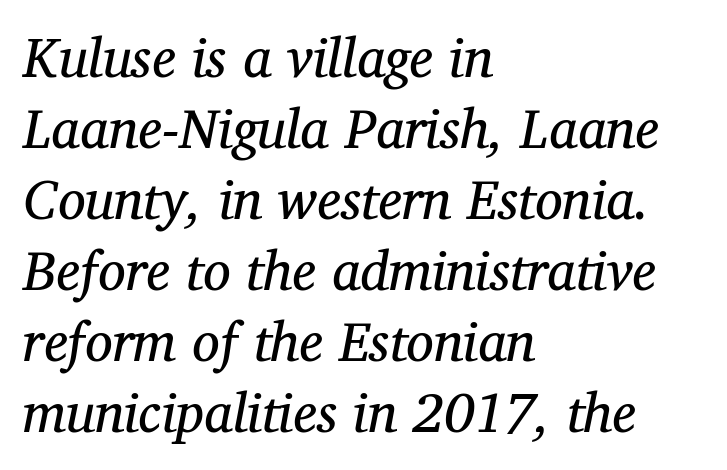
Q: Is the text bold? A: No.
Q: Is the text italic (slanted)? A: Yes, it leans right by about 12 degrees.
Q: Is the typeface a serif or a sans-serif typeface? A: Serif.
Q: Is the text underlined? A: No.
Q: How is the paragraph aligned? A: Left-aligned.
Q: Is the spacing between letters normal or unusually wide? A: Normal.
Q: Is the spacing between lines tight, normal or loose? A: Normal.
Q: Width (condensed, normal, or wide)? A: Normal.
Q: Stroke contrast? A: Medium.
Q: x-height? A: Medium.
Q: Monospaced? A: No.
